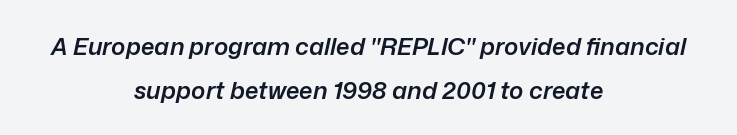
{"italic": "yes", "lean": "right", "slant_degrees": 12, "bold": "semi", "underline": "no", "align": "center", "line_spacing_ratio": 1.82, "letter_spacing": "normal", "letter_spacing_em": 0.0, "glyph_px": 24}
